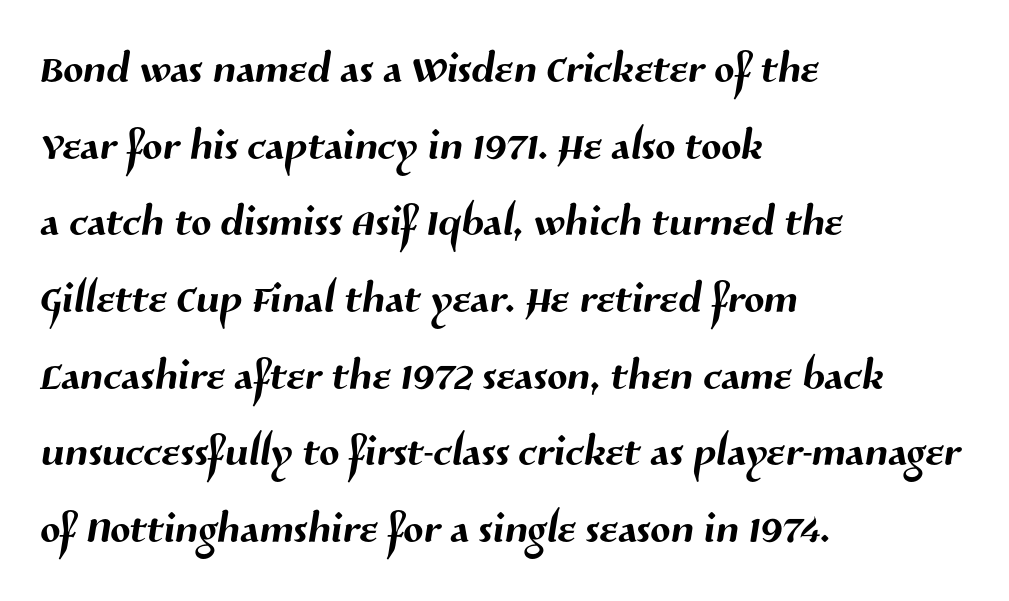
{"serif": "no", "width": "normal", "stroke_contrast": "medium", "x_height": "medium", "monospaced": "no", "underline": "no", "align": "left", "line_spacing": "normal", "line_spacing_ratio": 1.3, "letter_spacing": "normal", "letter_spacing_em": 0.0, "glyph_px": 59}
